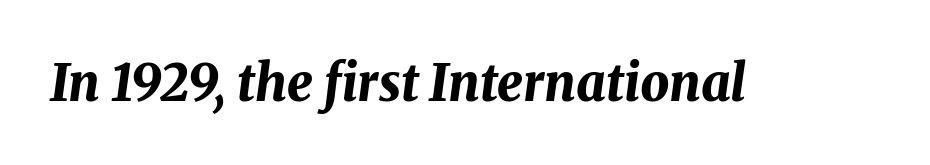
{"italic": "yes", "lean": "right", "slant_degrees": 8, "bold": "yes", "weight": "bold", "width": "normal", "stroke_contrast": "medium", "x_height": "medium", "monospaced": "no", "underline": "no", "letter_spacing": "normal", "letter_spacing_em": 0.0, "glyph_px": 51}
